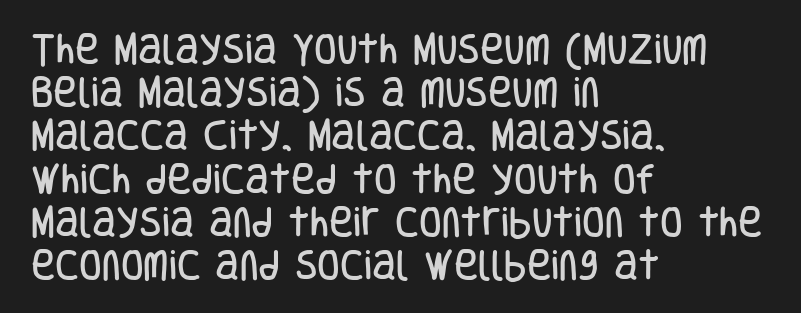
{"serif": "no", "italic": "no", "width": "condensed", "stroke_contrast": "low", "x_height": "large", "monospaced": "no", "underline": "no", "align": "left", "line_spacing": "normal", "line_spacing_ratio": 1.31, "letter_spacing": "normal", "letter_spacing_em": 0.0, "glyph_px": 33}
